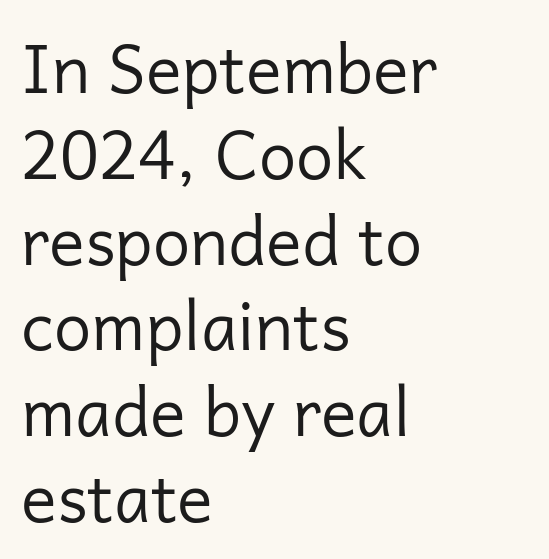
{"serif": "no", "italic": "no", "bold": "no", "weight": "regular", "width": "normal", "stroke_contrast": "low", "x_height": "medium", "monospaced": "no", "underline": "no", "align": "left", "line_spacing": "normal", "line_spacing_ratio": 1.28, "letter_spacing": "normal", "letter_spacing_em": 0.0, "glyph_px": 67}
